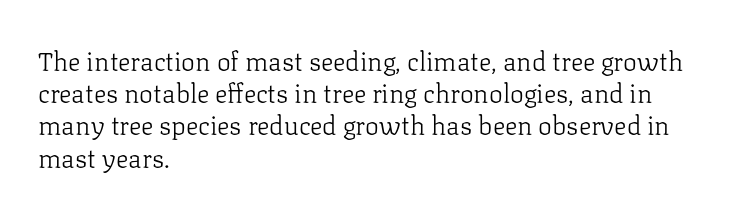
Q: Is the text bold? A: No.
Q: Is the text italic (slanted)? A: No, it is upright.
Q: Is the text underlined? A: No.
Q: How is the paragraph aligned? A: Left-aligned.
Q: Is the spacing between letters normal or unusually wide? A: Normal.
